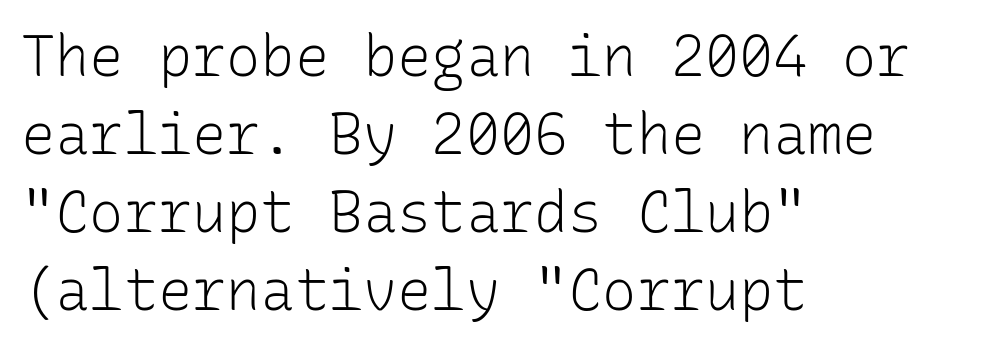
Is there any slant? The stems are plumb. Spacing between characters is what you'd get straight out of the box. The cut favours lightness, reaching ordinary text weight at its darkest. Honestly, the row spacing looks completely unremarkable. Typographically, this falls in the sans-serif category. Underlining? Definitely not there.
